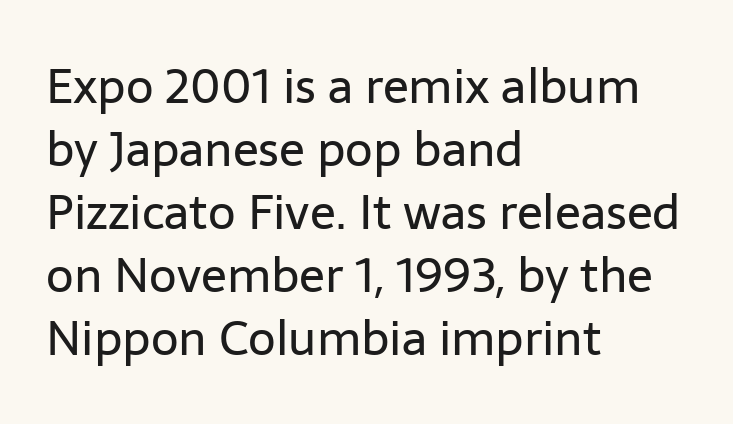
Q: Is the text bold? A: No.
Q: Is the text italic (slanted)? A: No, it is upright.
Q: Is the typeface a serif or a sans-serif typeface? A: Sans-serif.
Q: Is the text underlined? A: No.
Q: How is the paragraph aligned? A: Left-aligned.
Q: Is the spacing between letters normal or unusually wide? A: Normal.
Q: Is the spacing between lines tight, normal or loose? A: Normal.
Q: Width (condensed, normal, or wide)? A: Normal.
Q: Stroke contrast? A: Low.
Q: x-height? A: Medium.
Q: Monospaced? A: No.
